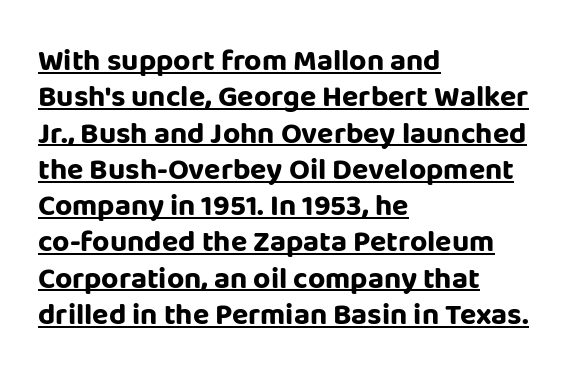
{"serif": "no", "italic": "no", "bold": "yes", "weight": "bold", "width": "normal", "stroke_contrast": "low", "x_height": "large", "monospaced": "no", "underline": "yes", "align": "left", "line_spacing_ratio": 1.21, "letter_spacing": "normal", "letter_spacing_em": 0.0, "glyph_px": 30}
